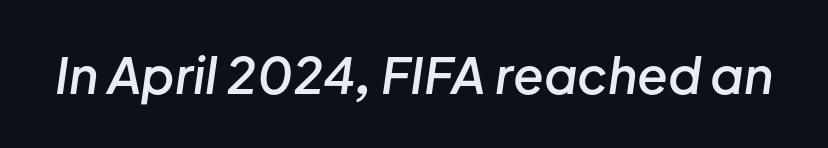
Words appear dense and cohesive because spacing is normal. Each letter keeps its own natural width here, so spacing adapts to shape. The passage shown is not underscored anywhere. The letters are slanted; this is an italic face. The rendering uses a semibold face; strokes are thickened but not to full bold.
